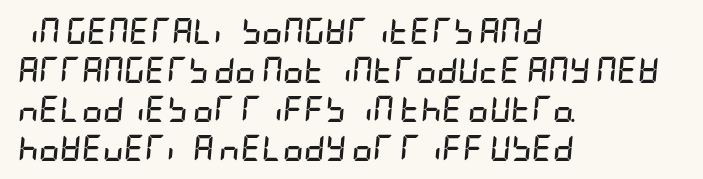
The image shows 26 px bold type, italic (leaning right); set left-aligned, normal line spacing (1.5x), normal letter spacing, not underlined.
